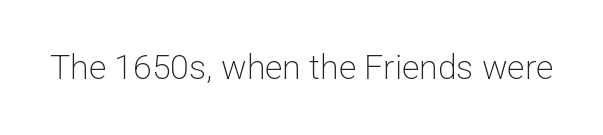
Q: Is the text bold? A: No.
Q: Is the text italic (slanted)? A: No, it is upright.
Q: Is the typeface a serif or a sans-serif typeface? A: Sans-serif.
Q: Is the text underlined? A: No.
Q: Is the spacing between letters normal or unusually wide? A: Normal.
Q: Width (condensed, normal, or wide)? A: Normal.
Q: Stroke contrast? A: Low.
Q: x-height? A: Medium.
Q: Monospaced? A: No.
